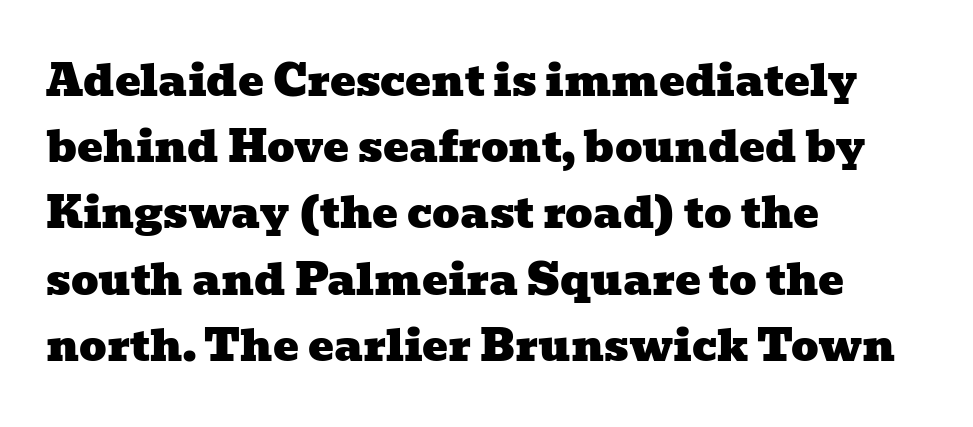
The image shows 43 px wide serif type; set left-aligned, normal line spacing (1.54x), normal letter spacing, not underlined; low stroke contrast and a medium x-height.
